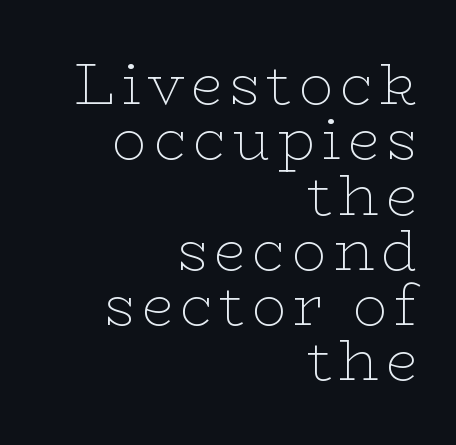
Q: Is the text bold? A: No.
Q: Is the text italic (slanted)? A: No, it is upright.
Q: Is the typeface a serif or a sans-serif typeface? A: Serif.
Q: Is the text underlined? A: No.
Q: How is the paragraph aligned? A: Right-aligned.
Q: Is the spacing between lines tight, normal or loose? A: Tight.
Q: Width (condensed, normal, or wide)? A: Wide.
Q: Stroke contrast? A: Low.
Q: x-height? A: Medium.
Q: Monospaced? A: No.
